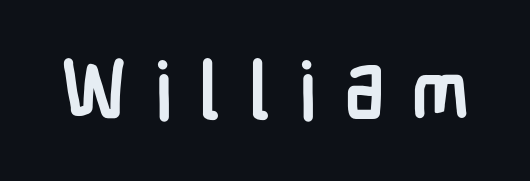
The area under the type is left untouched. Does the lettering tilt? It doesn't — this is upright. Look at the stroke-to-counter ratio: heavy, a bold. Glyph-to-glyph distance is far greater than everyday printed text.
